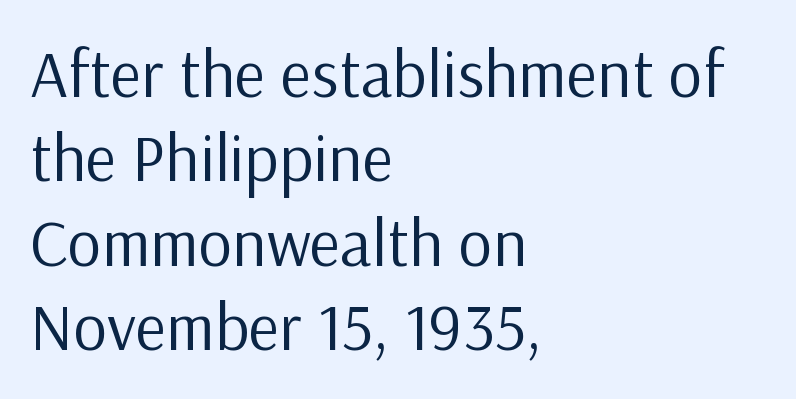
Q: Is the text bold? A: No.
Q: Is the text italic (slanted)? A: No, it is upright.
Q: Is the typeface a serif or a sans-serif typeface? A: Sans-serif.
Q: Is the text underlined? A: No.
Q: How is the paragraph aligned? A: Left-aligned.
Q: Is the spacing between letters normal or unusually wide? A: Normal.
Q: Is the spacing between lines tight, normal or loose? A: Normal.
Q: Width (condensed, normal, or wide)? A: Normal.
Q: Stroke contrast? A: Low.
Q: x-height? A: Medium.
Q: Monospaced? A: No.
